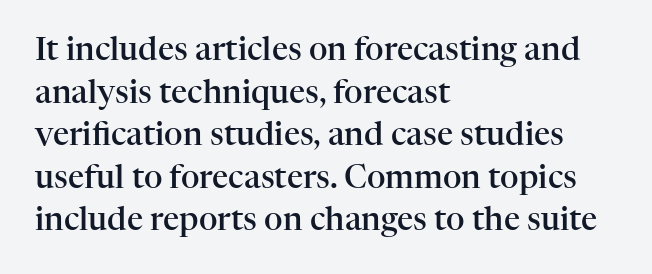
Q: Is the text bold? A: Semi-bold.
Q: Is the text italic (slanted)? A: No, it is upright.
Q: Is the typeface a serif or a sans-serif typeface? A: Serif.
Q: Is the text underlined? A: No.
Q: How is the paragraph aligned? A: Left-aligned.
Q: Is the spacing between letters normal or unusually wide? A: Normal.
Q: Is the spacing between lines tight, normal or loose? A: Normal.
Q: Width (condensed, normal, or wide)? A: Normal.
Q: Stroke contrast? A: High.
Q: x-height? A: Medium.
Q: Monospaced? A: No.
